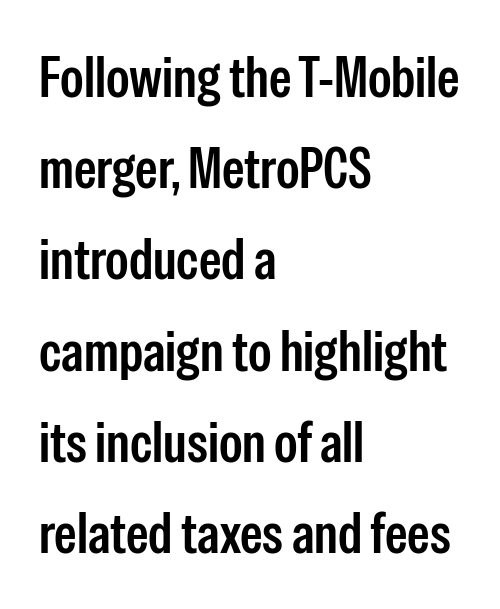
The image shows 57 px condensed sans-serif type, upright; set left-aligned, normal line spacing (1.6x), normal letter spacing, not underlined; low stroke contrast and a medium x-height.
